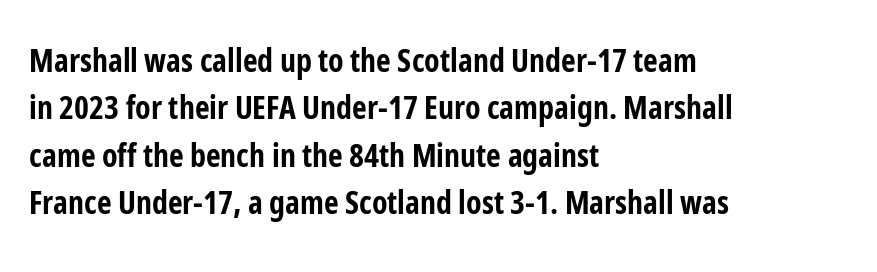
Q: Is the text bold? A: Yes.
Q: Is the text italic (slanted)? A: No, it is upright.
Q: Is the typeface a serif or a sans-serif typeface? A: Sans-serif.
Q: Is the text underlined? A: No.
Q: How is the paragraph aligned? A: Left-aligned.
Q: Is the spacing between letters normal or unusually wide? A: Normal.
Q: Is the spacing between lines tight, normal or loose? A: Normal.
Q: Width (condensed, normal, or wide)? A: Condensed.
Q: Stroke contrast? A: Low.
Q: x-height? A: Medium.
Q: Monospaced? A: No.
